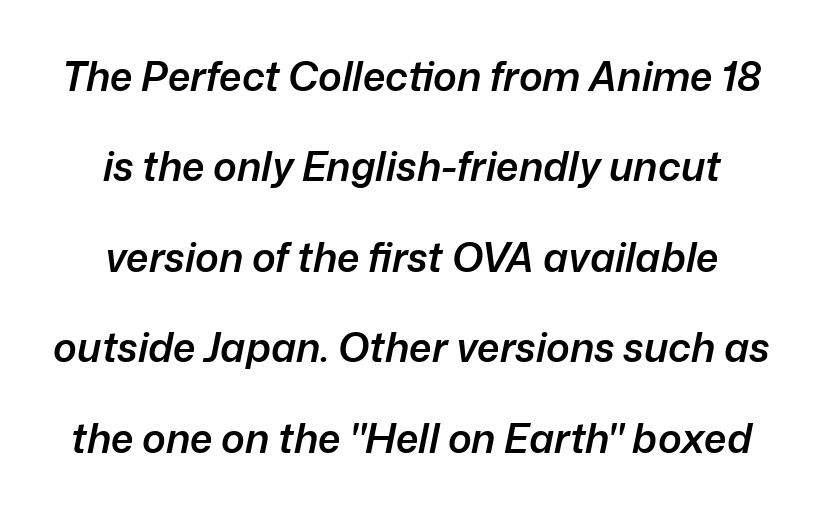
The image shows 40 px semibold type, italic (leaning right); set centered, loose line spacing (2.26x), normal letter spacing, not underlined; low stroke contrast and a medium x-height.
